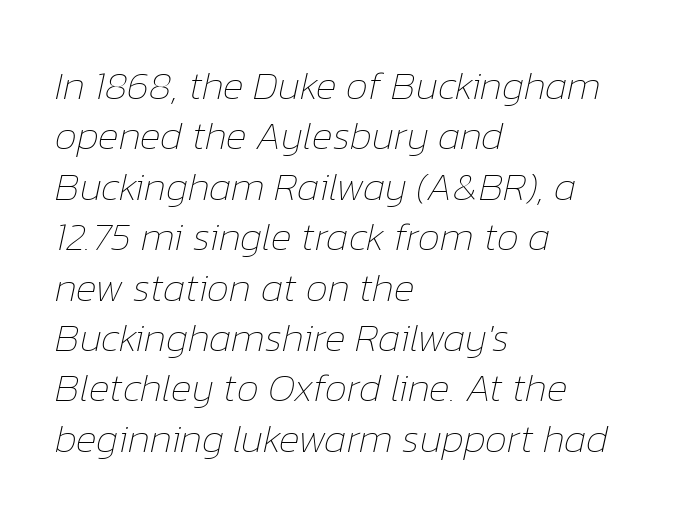
{"italic": "yes", "lean": "right", "slant_degrees": 12, "bold": "no", "weight": "thin", "width": "normal", "stroke_contrast": "low", "x_height": "medium", "monospaced": "no", "underline": "no", "align": "left", "line_spacing": "normal", "line_spacing_ratio": 1.26, "letter_spacing": "normal", "letter_spacing_em": 0.0, "glyph_px": 40}
